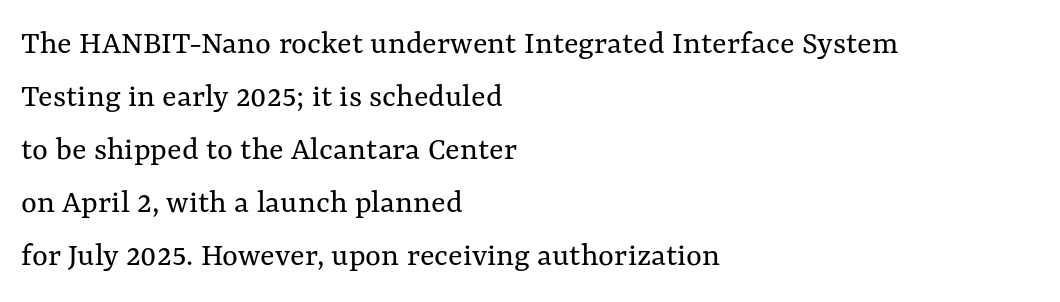
The image shows 34 px regular-weight type, upright; set left-aligned, normal line spacing (1.56x), normal letter spacing, not underlined; medium stroke contrast and a medium x-height.
